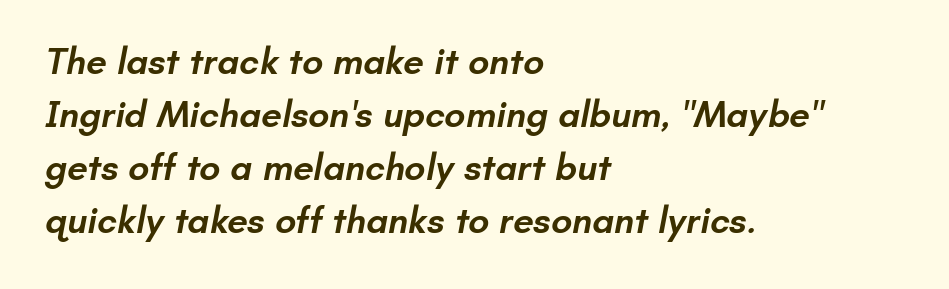
Q: Is the text bold? A: Semi-bold.
Q: Is the typeface a serif or a sans-serif typeface? A: Sans-serif.
Q: Is the text underlined? A: No.
Q: How is the paragraph aligned? A: Left-aligned.
Q: Is the spacing between letters normal or unusually wide? A: Normal.
Q: Is the spacing between lines tight, normal or loose? A: Normal.
Q: Width (condensed, normal, or wide)? A: Normal.
Q: Stroke contrast? A: Low.
Q: x-height? A: Small.
Q: Monospaced? A: No.
